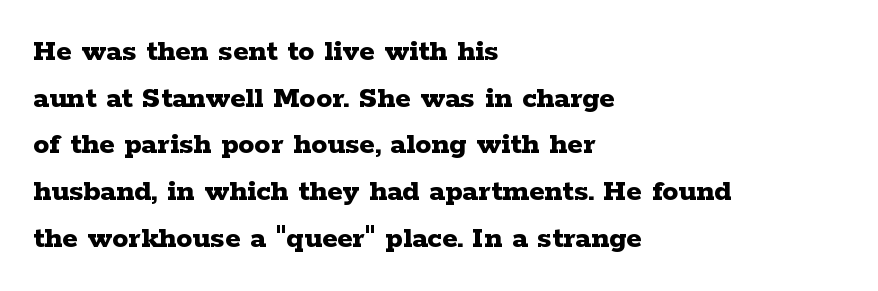
The image shows 32 px bold, wide serif type, upright; set left-aligned, normal line spacing (1.46x), normal letter spacing, not underlined; low stroke contrast and a medium x-height.
